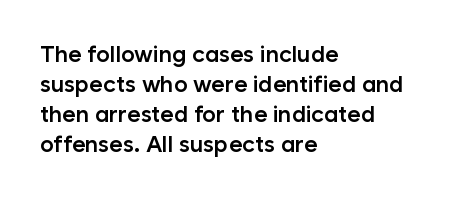
The image shows 23 px text type, upright; set left-aligned, normal line spacing (1.31x), normal letter spacing, not underlined.
